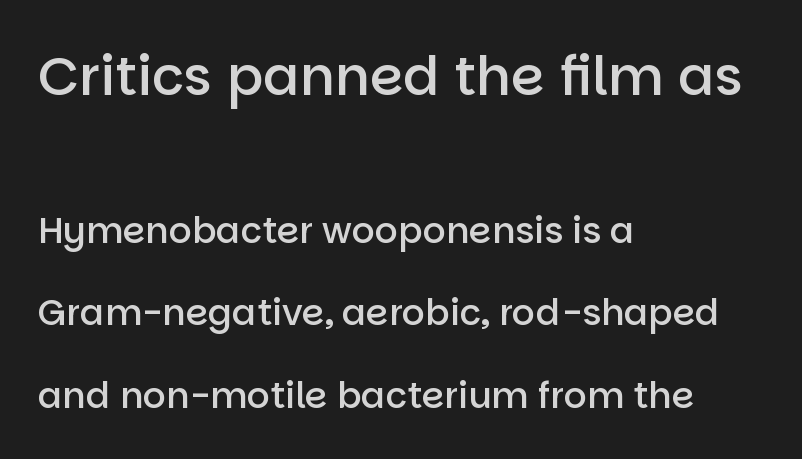
{"serif": "no", "italic": "no", "bold": "semi", "weight": "semibold", "width": "normal", "stroke_contrast": "low", "x_height": "large", "monospaced": "no", "underline": "no", "align": "left", "line_spacing": "loose", "line_spacing_ratio": 2.29, "letter_spacing": "normal", "letter_spacing_em": 0.0, "larger_block": "first", "size_ratio": 1.5, "glyph_px": 54}
